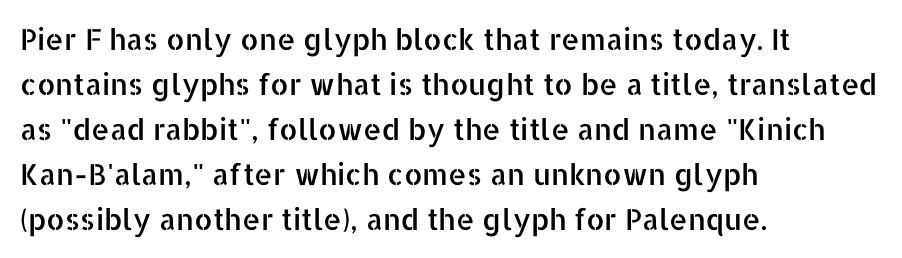
Q: Is the text italic (slanted)? A: No, it is upright.
Q: Is the typeface a serif or a sans-serif typeface? A: Sans-serif.
Q: Is the text underlined? A: No.
Q: How is the paragraph aligned? A: Left-aligned.
Q: Is the spacing between letters normal or unusually wide? A: Normal.
Q: Is the spacing between lines tight, normal or loose? A: Normal.
Q: Width (condensed, normal, or wide)? A: Normal.
Q: Stroke contrast? A: Low.
Q: x-height? A: Medium.
Q: Monospaced? A: No.
